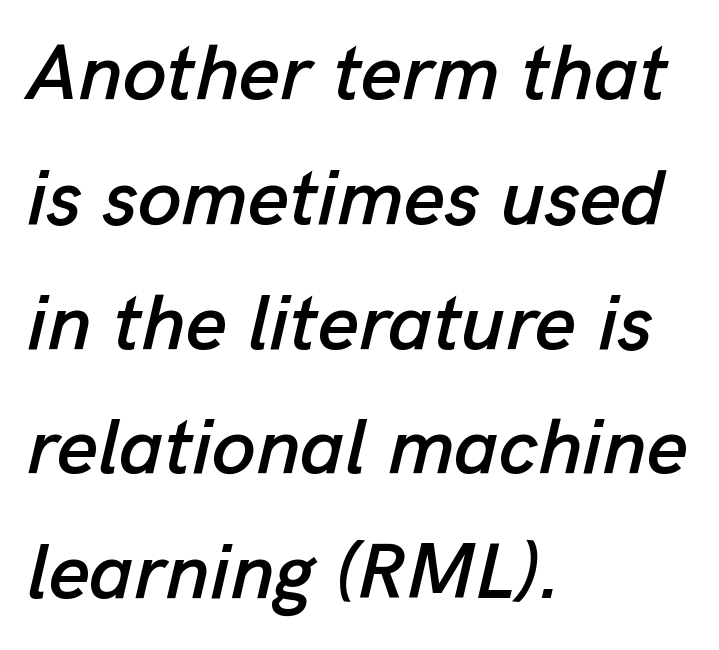
Regular leading. The letters advance in unequal steps, a hallmark of proportional type. The rendering anchors every line to the left-hand side. What stands out about the letter spacing? Nothing — it is the standard amount. The specimen omits any rule beneath the text block's lines.
